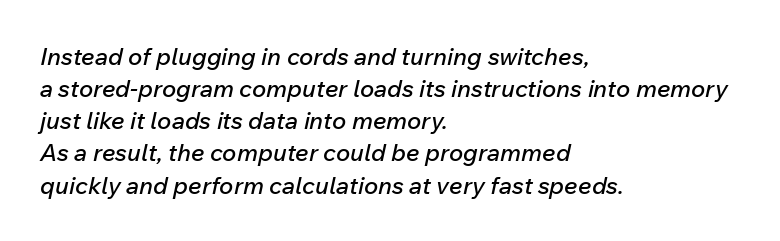
Q: Is the text italic (slanted)? A: Yes, it leans right by about 12 degrees.
Q: Is the text underlined? A: No.
Q: How is the paragraph aligned? A: Left-aligned.
Q: Is the spacing between letters normal or unusually wide? A: Normal.
Q: Is the spacing between lines tight, normal or loose? A: Normal.
